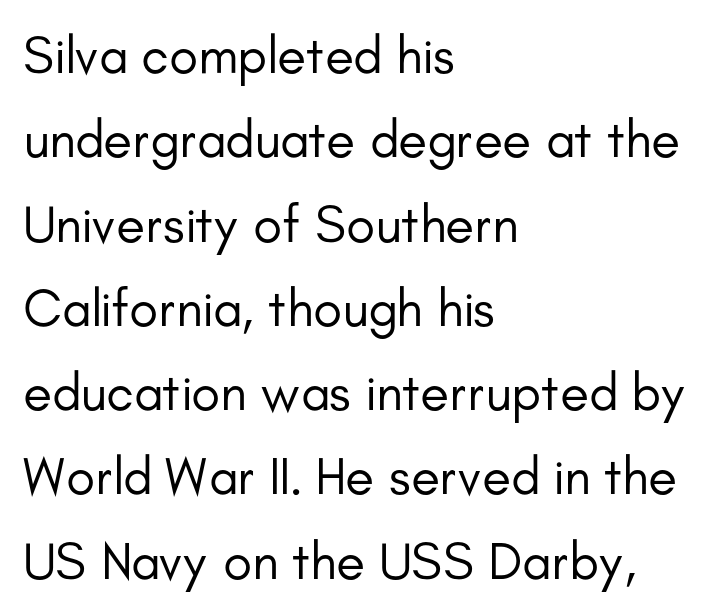
You can tell from the bare stems that sans-serif type was used. Descender tails drop into unmarked territory. The letters sit at their default tracking, neither squeezed nor spread. Line spacing here is normal. Weight: in the light-to-regular range.
